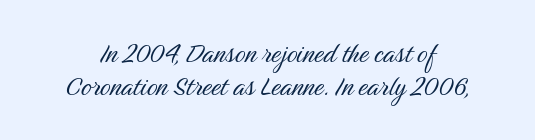
Here the designer chose a conventional face with non-uniform glyph widths. Letterform terminals end flat and unadorned throughout the passage. The words here are not underlined. Tightly led — the rows are bunched.
